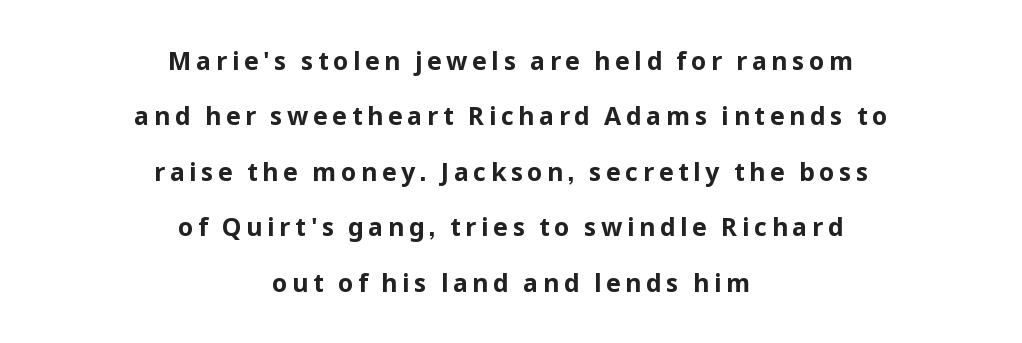
The vertical gap from one line to the next is large. In terms of weight, the rendering is a true, heavy bold. Do the letters lean? They stand straight. Bare-footed words on every line. The rag falls on both sides of this text block equally.
